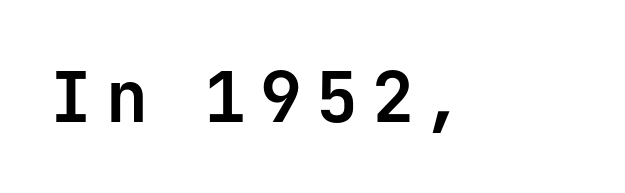
Descenders are the only things crossing below the line. Classification — sans serif. On the weight axis this lands at bold, roughly 700. The tracking reads as deliberately expanded to a designer's eye. The letters march in equal steps, a hallmark of fixed-pitch type. Every stem runs plumb, perpendicular to the baseline.
